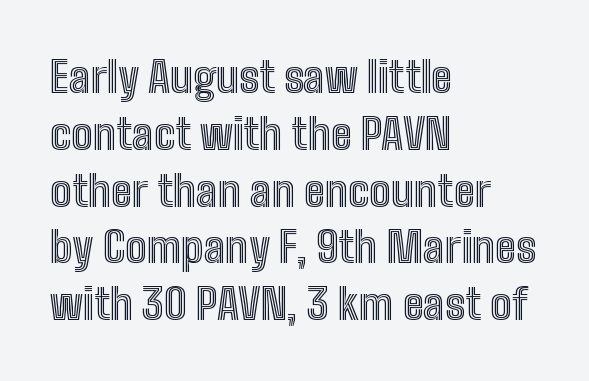
Is there any slant? The stems are plumb. Spacing verdict: proportional, widths tailored to each character. In terms of letterspacing, this is plain default setting. Underline: absent. Leftover space on each line is placed entirely after the last word.
